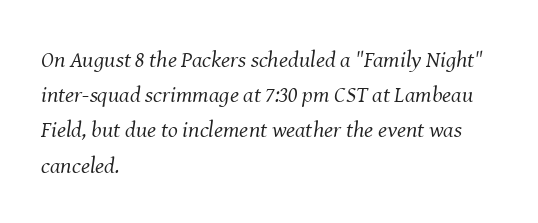
The face looks like a standard text weight, possibly lighter. It's the slanting kind of type. Where is the straight margin? On the left. Plain, unruled lines of type. Horizontal bands of white between lines are of average thickness. Compared with typical body copy, the letter spacing here is the same.
